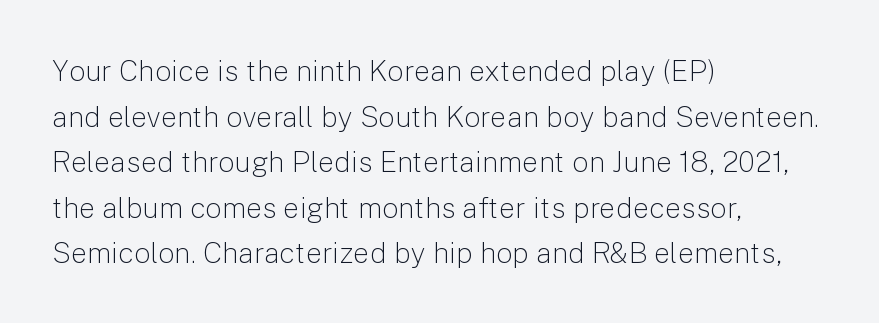
The image shows 29 px light sans-serif type, upright; set left-aligned, normal line spacing (1.57x), normal letter spacing, not underlined; low stroke contrast and a medium x-height.
